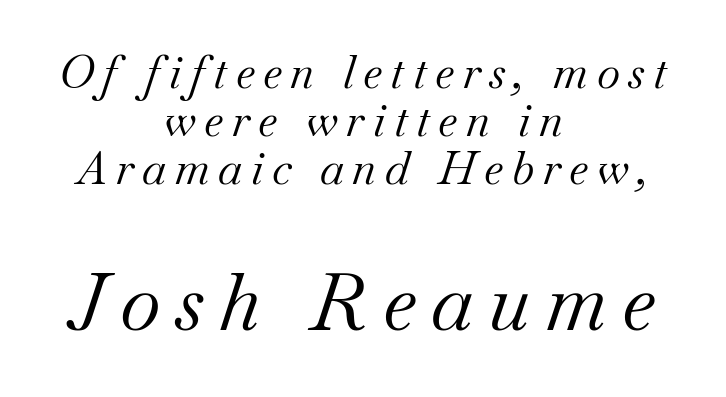
Q: Is the text bold? A: No.
Q: Is the text italic (slanted)? A: Yes, it leans right by about 18 degrees.
Q: Is the typeface a serif or a sans-serif typeface? A: Serif.
Q: Is the text underlined? A: No.
Q: How is the paragraph aligned? A: Centered.
Q: Is the spacing between lines tight, normal or loose? A: Tight.
Q: Which block of text is set in a larger size, the first (top) or the second (bottom)? A: The second (bottom) one.
Q: Width (condensed, normal, or wide)? A: Normal.
Q: Stroke contrast? A: Medium.
Q: x-height? A: Small.
Q: Monospaced? A: No.
